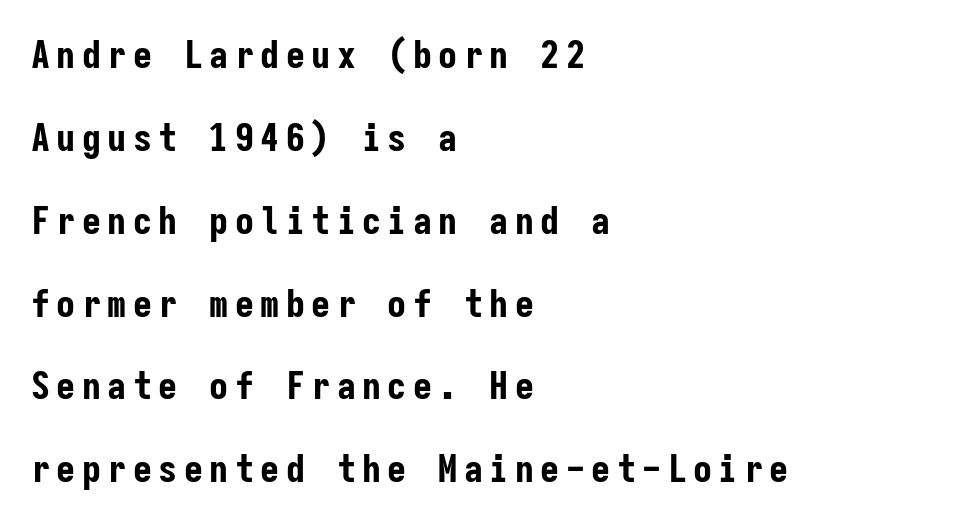
The image shows 38 px bold, condensed sans-serif type, upright, monospaced; set left-aligned, loose line spacing (2.18x), not underlined; low stroke contrast and a medium x-height.
